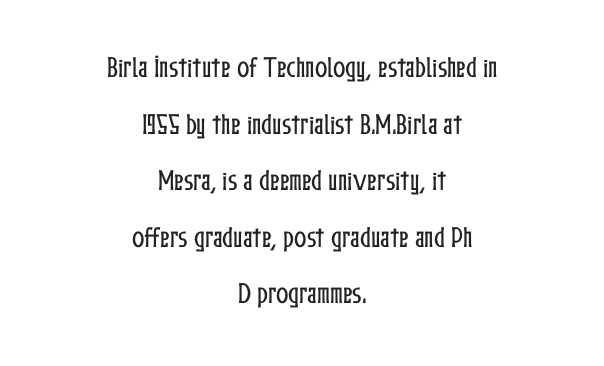
The image shows 23 px text type, upright; set centered, loose line spacing (2.46x), normal letter spacing, not underlined.
